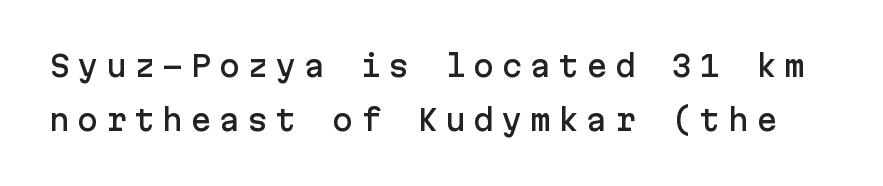
This sample uses expanded letter spacing, leaving extra air between glyphs. A great deal of white space separates one row of letters from the next. The specimen omits any rule beneath the text block's lines. Is there any slant? The stems are plumb. Look at the bottom of the vertical strokes: they stop flat, with no serifs.
